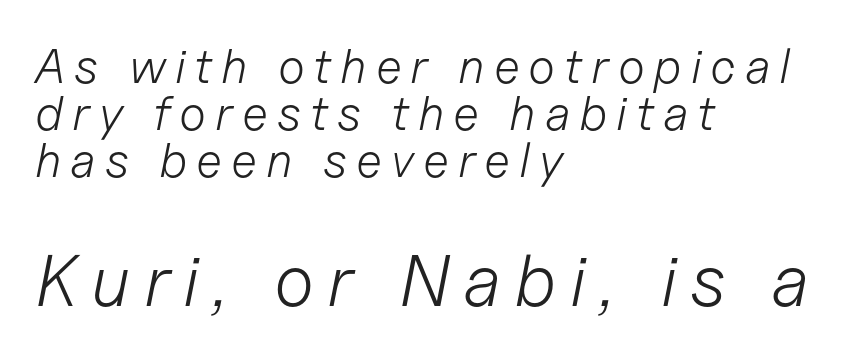
{"italic": "yes", "lean": "right", "slant_degrees": 11, "bold": "no", "weight": "light", "width": "normal", "stroke_contrast": "low", "x_height": "medium", "monospaced": "no", "underline": "no", "align": "left", "line_spacing": "tight", "line_spacing_ratio": 0.96, "larger_block": "second", "size_ratio": 1.49, "glyph_px": 73}
